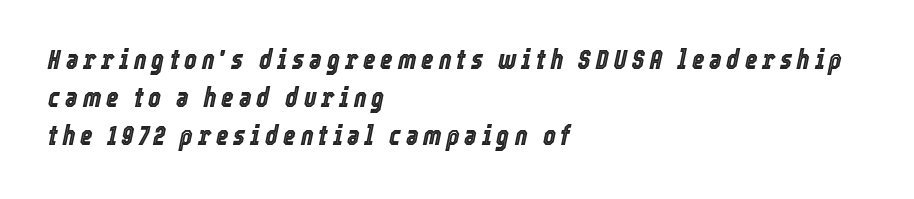
The lines are quadded left. Descender tails drop into unmarked territory. Normally led — the rows are evenly, conventionally spaced. You can tell it's italic because the verticals aren't actually vertical.
